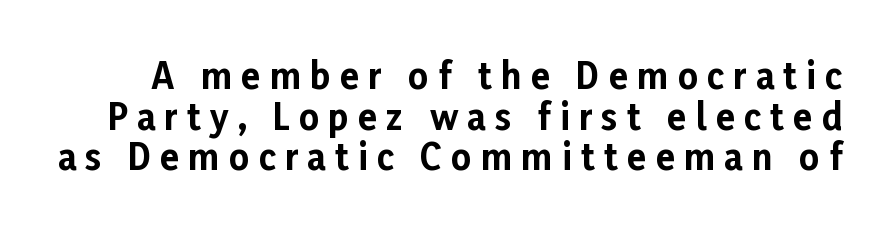
{"serif": "no", "italic": "no", "bold": "yes", "weight": "bold", "width": "normal", "stroke_contrast": "low", "x_height": "medium", "monospaced": "no", "underline": "no", "line_spacing_ratio": 1.16, "letter_spacing": "wide", "letter_spacing_em": 0.26, "glyph_px": 35}
